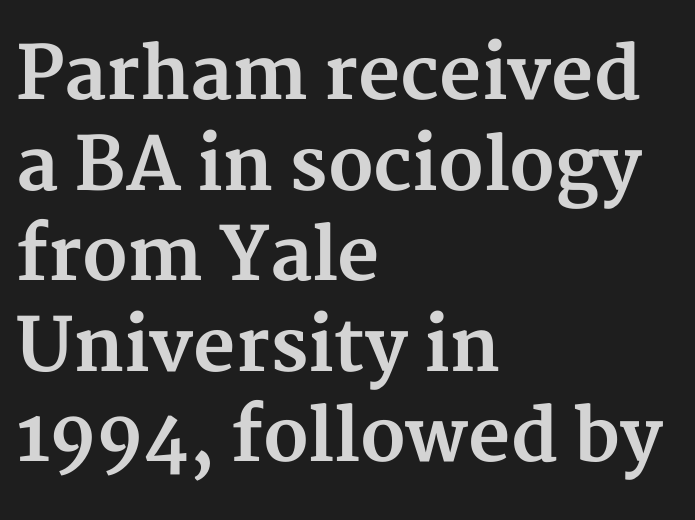
The image shows 73 px bold serif type, upright; set left-aligned, line spacing 1.24x, normal letter spacing, not underlined; medium stroke contrast and a medium x-height.
